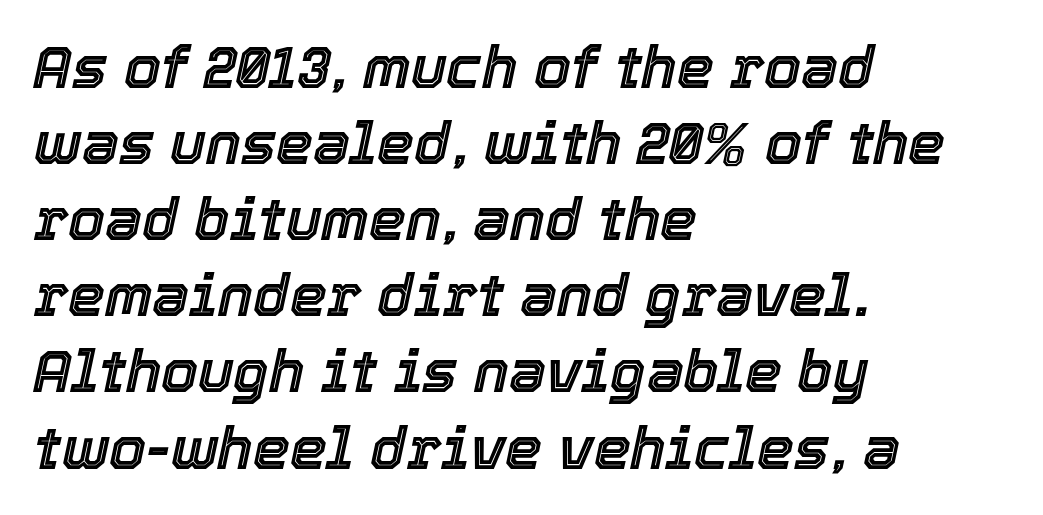
Regular leading. This sample has the flowing, uneven cadence of proportional lettering. When letters slant like this, we call the style italic. Descenders are the only things crossing below the line.
